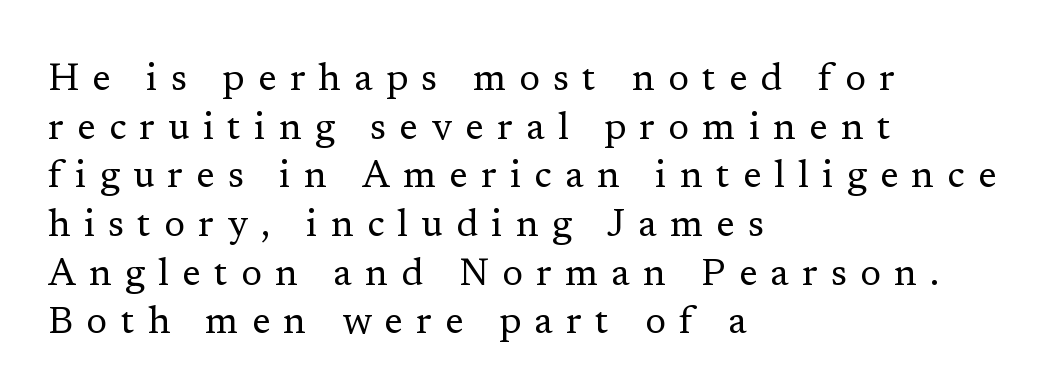
Tracking value appears strongly positive — letters spread wide. Words float on clear page, feet unadorned. This sample uses a serif face. One-word summary of the alignment: left.
